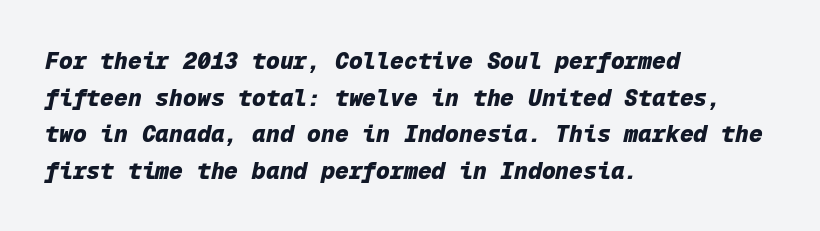
The image shows 23 px bold type, italic (leaning right); set left-aligned, normal line spacing (1.59x), normal letter spacing, not underlined.
